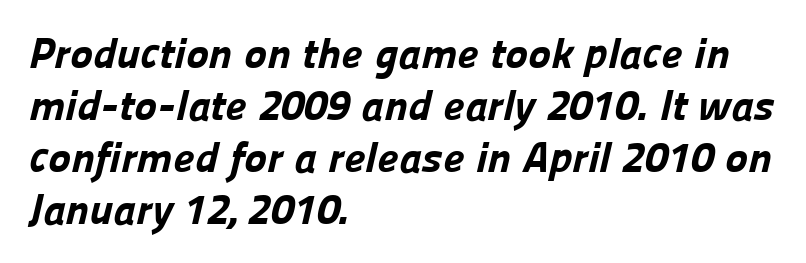
Q: Is the text bold? A: Yes.
Q: Is the typeface a serif or a sans-serif typeface? A: Sans-serif.
Q: Is the text underlined? A: No.
Q: How is the paragraph aligned? A: Left-aligned.
Q: Is the spacing between letters normal or unusually wide? A: Normal.
Q: Width (condensed, normal, or wide)? A: Normal.
Q: Stroke contrast? A: Low.
Q: x-height? A: Medium.
Q: Monospaced? A: No.
